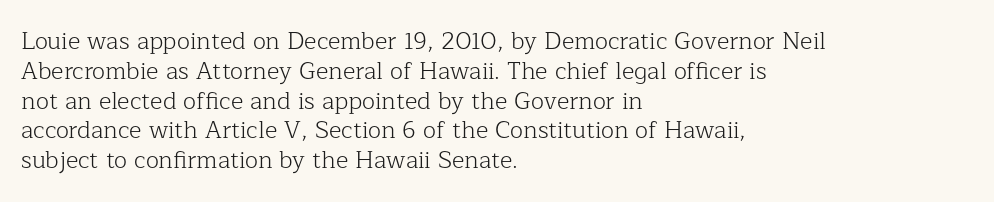
Q: Is the text bold? A: No.
Q: Is the text italic (slanted)? A: No, it is upright.
Q: Is the text underlined? A: No.
Q: How is the paragraph aligned? A: Left-aligned.
Q: Is the spacing between letters normal or unusually wide? A: Normal.
